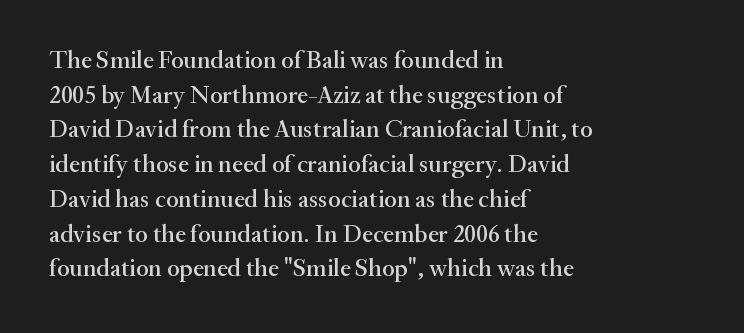
The image shows 25 px text type, upright; set left-aligned, normal line spacing (1.39x), normal letter spacing, not underlined.
